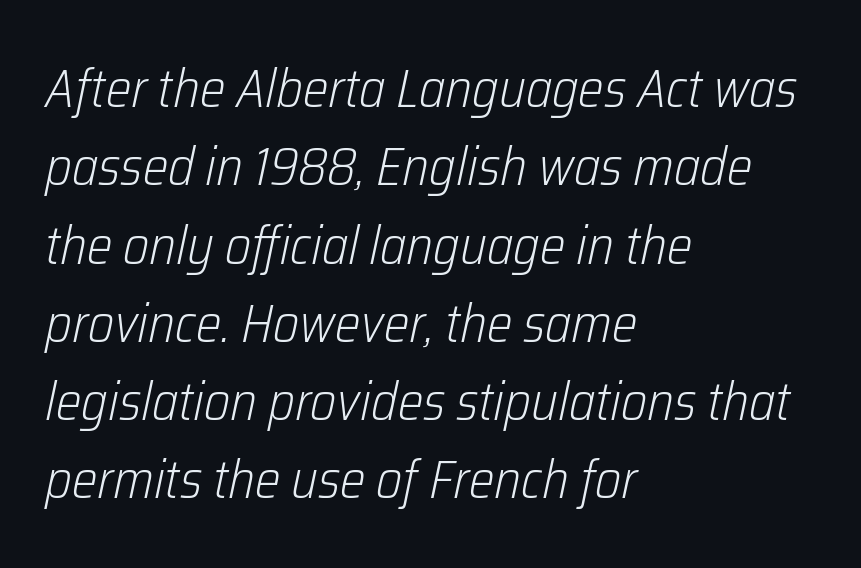
{"italic": "yes", "lean": "right", "slant_degrees": 12, "bold": "no", "weight": "light", "width": "condensed", "stroke_contrast": "low", "x_height": "medium", "monospaced": "no", "underline": "no", "align": "left", "line_spacing": "normal", "line_spacing_ratio": 1.45, "letter_spacing": "normal", "letter_spacing_em": 0.0, "glyph_px": 54}
